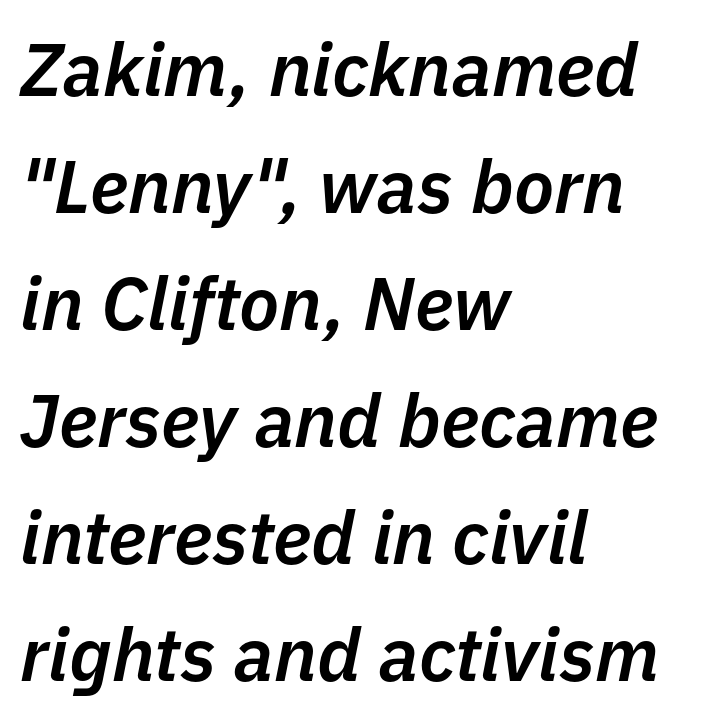
{"italic": "yes", "lean": "right", "slant_degrees": 11, "bold": "semi", "weight": "semibold", "width": "normal", "stroke_contrast": "low", "x_height": "medium", "monospaced": "no", "underline": "no", "align": "left", "line_spacing": "normal", "line_spacing_ratio": 1.58, "letter_spacing": "normal", "letter_spacing_em": 0.0, "glyph_px": 74}
